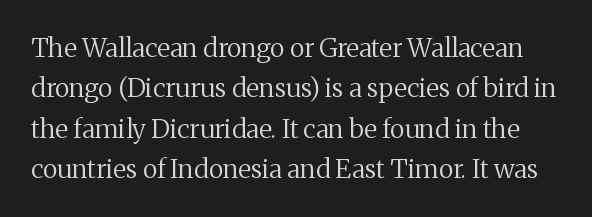
Q: Is the text bold? A: No.
Q: Is the text italic (slanted)? A: No, it is upright.
Q: Is the text underlined? A: No.
Q: Is the spacing between letters normal or unusually wide? A: Normal.
Q: Is the spacing between lines tight, normal or loose? A: Normal.
